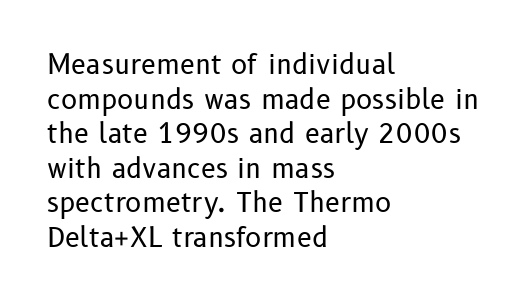
The image shows 27 px text type, upright; set left-aligned, normal line spacing (1.28x), normal letter spacing, not underlined.
